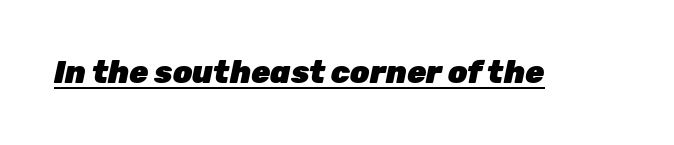
Q: Is the text bold? A: Yes.
Q: Is the text italic (slanted)? A: Yes, it leans right by about 12 degrees.
Q: Is the text underlined? A: Yes.
Q: Is the spacing between letters normal or unusually wide? A: Normal.
Q: Width (condensed, normal, or wide)? A: Normal.
Q: Stroke contrast? A: Low.
Q: x-height? A: Medium.
Q: Monospaced? A: No.
